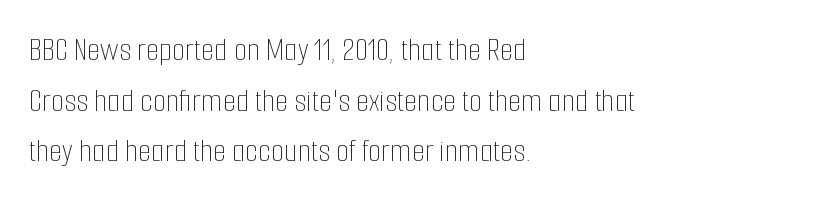
The image shows 34 px thin, condensed type, upright; set left-aligned, normal line spacing (1.49x), normal letter spacing, not underlined; low stroke contrast and a medium x-height.
